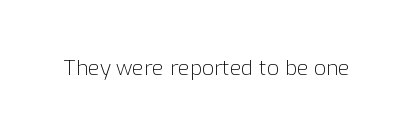
The passage shown is not underscored anywhere. The font's upright variant was chosen for this text. Stems here are at most as thick as an everyday book face. Observe the ordinary spacing: letters are neighbours, not strangers.
